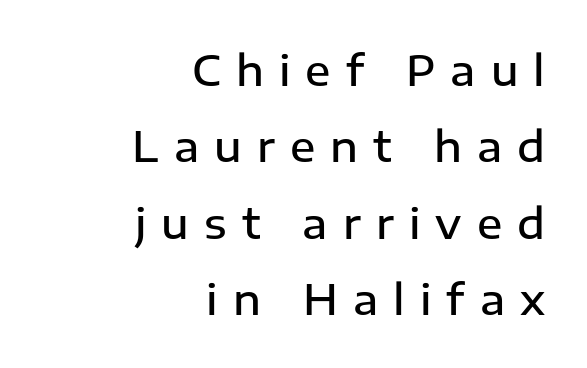
{"serif": "no", "italic": "no", "bold": "semi", "weight": "semibold", "width": "normal", "stroke_contrast": "low", "x_height": "medium", "monospaced": "no", "underline": "no", "align": "right", "line_spacing_ratio": 1.82, "letter_spacing": "wide", "letter_spacing_em": 0.36, "glyph_px": 42}
